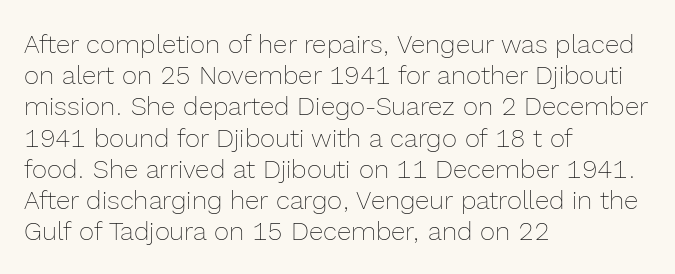
{"italic": "no", "bold": "no", "underline": "no", "align": "left", "line_spacing_ratio": 1.2, "letter_spacing": "normal", "letter_spacing_em": 0.0, "glyph_px": 26}
